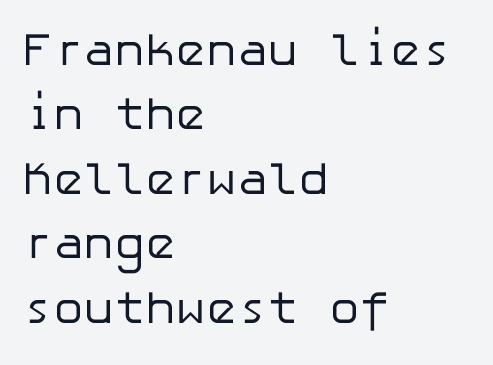
Regular leading. Letters rest on an invisible, unmarked baseline. Does the type have serifs? No, each stem ends abruptly. A light-to-regular cut is what we see here. Posture: vertical.
